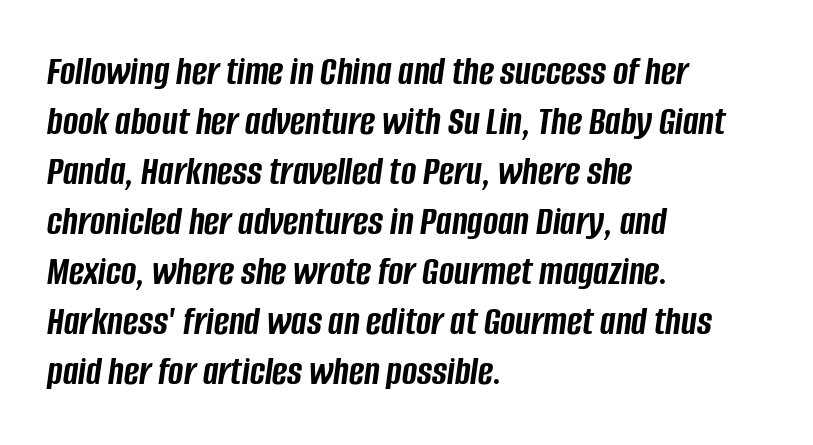
Typesetter's note: full bold, strokes at maximum text heaviness. The letters advance in unequal steps, a hallmark of proportional type. Quick note: underline off. The axis of the letterforms is tilted away from vertical. Which margin do the lines hug? The left one — the right edge is uneven. Inter-character spacing is left at the font's built-in metrics.
